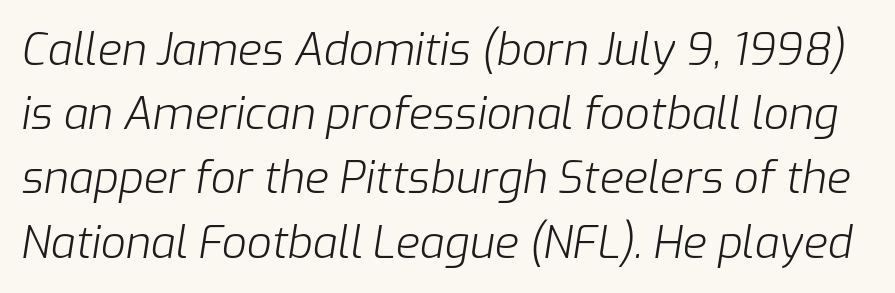
Q: Is the text bold? A: No.
Q: Is the text italic (slanted)? A: Yes, it leans right by about 9 degrees.
Q: Is the text underlined? A: No.
Q: Is the spacing between letters normal or unusually wide? A: Normal.
Q: Is the spacing between lines tight, normal or loose? A: Normal.
Q: Width (condensed, normal, or wide)? A: Normal.
Q: Stroke contrast? A: Low.
Q: x-height? A: Medium.
Q: Monospaced? A: No.
